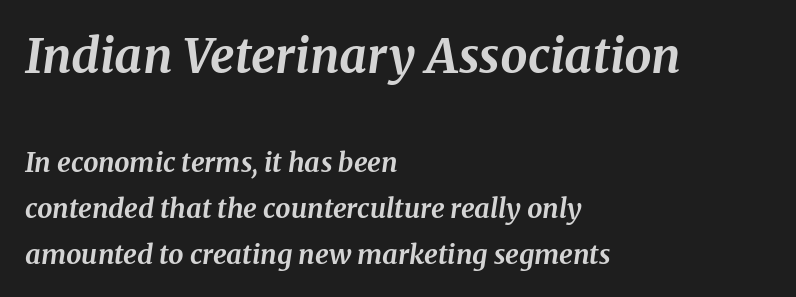
Q: Is the text bold? A: Yes.
Q: Is the text italic (slanted)? A: Yes, it leans right by about 8 degrees.
Q: Is the typeface a serif or a sans-serif typeface? A: Serif.
Q: Is the text underlined? A: No.
Q: How is the paragraph aligned? A: Left-aligned.
Q: Is the spacing between letters normal or unusually wide? A: Normal.
Q: Is the spacing between lines tight, normal or loose? A: Normal.
Q: Which block of text is set in a larger size, the first (top) or the second (bottom)? A: The first (top) one.
Q: Width (condensed, normal, or wide)? A: Normal.
Q: Stroke contrast? A: Medium.
Q: x-height? A: Medium.
Q: Monospaced? A: No.
